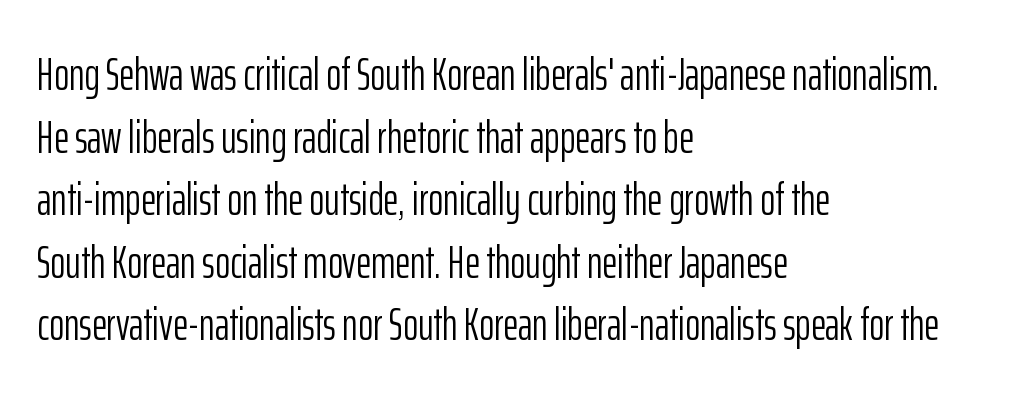
Q: Is the text bold? A: No.
Q: Is the text italic (slanted)? A: No, it is upright.
Q: Is the typeface a serif or a sans-serif typeface? A: Sans-serif.
Q: Is the text underlined? A: No.
Q: How is the paragraph aligned? A: Left-aligned.
Q: Is the spacing between letters normal or unusually wide? A: Normal.
Q: Is the spacing between lines tight, normal or loose? A: Normal.
Q: Width (condensed, normal, or wide)? A: Condensed.
Q: Stroke contrast? A: Low.
Q: x-height? A: Medium.
Q: Monospaced? A: No.
